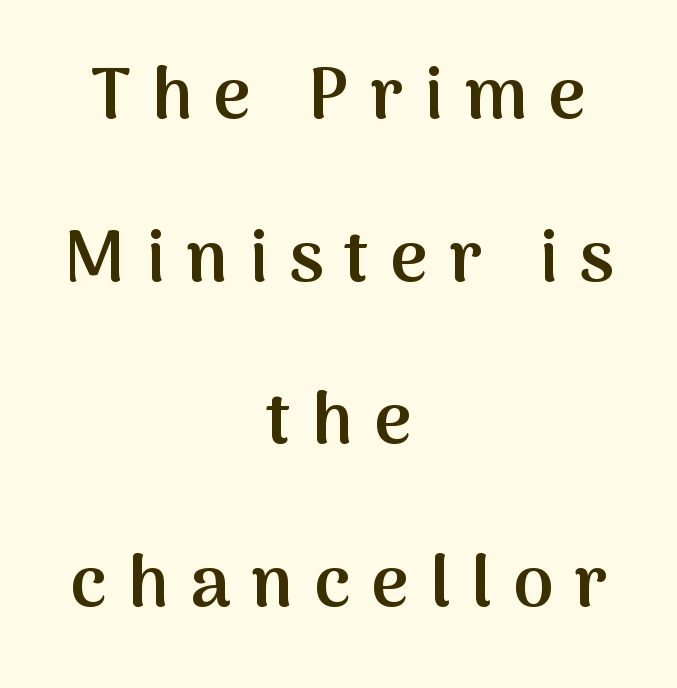
{"serif": "no", "italic": "no", "bold": "semi", "weight": "semibold", "width": "normal", "stroke_contrast": "medium", "x_height": "medium", "monospaced": "no", "underline": "no", "align": "center", "line_spacing": "loose", "line_spacing_ratio": 2.26, "letter_spacing": "wide", "letter_spacing_em": 0.29, "glyph_px": 72}
